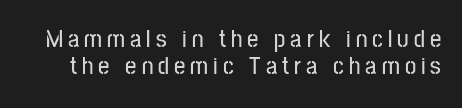
The image shows 25 px text type, upright; set tight line spacing (1.1x), unusually wide letter spacing (+0.2 em), not underlined.
